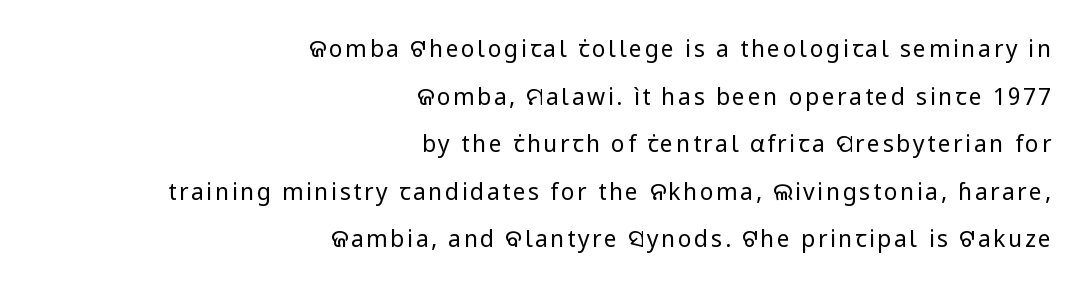
Glance below the letters and you will spot only blank space. The typesetting does not lean heavy: it is not bold. The passage shown stacks its lines with a broad gap. Characters remain perfectly vertical along every line. A flush-right, rag-left setting is used for this passage.
